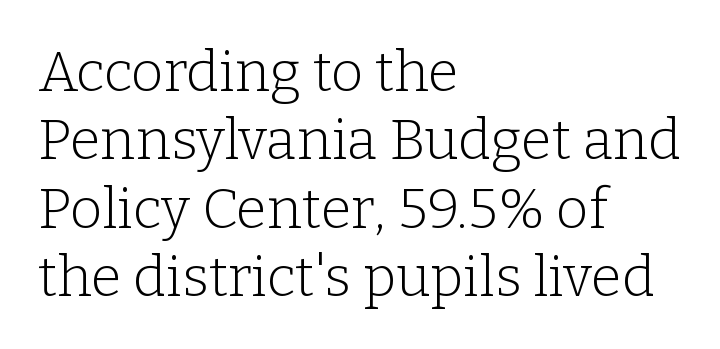
The letterforms sit shoulder to shoulder at normal distance. One-word summary of the alignment: left. The letters stand straight up with perfectly vertical stems. The letters advance in unequal steps, a hallmark of proportional type.
